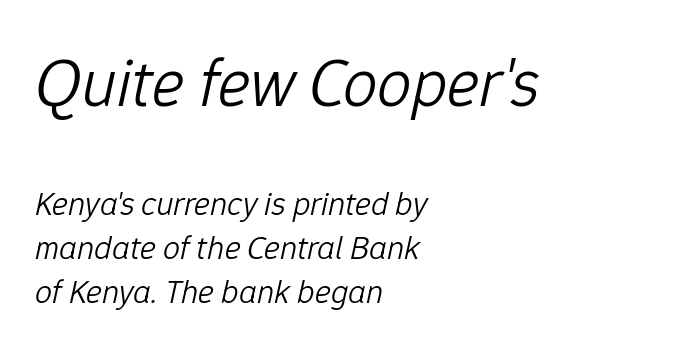
{"italic": "yes", "lean": "right", "slant_degrees": 12, "bold": "no", "weight": "light", "width": "normal", "stroke_contrast": "low", "x_height": "medium", "monospaced": "no", "underline": "no", "align": "left", "line_spacing": "normal", "line_spacing_ratio": 1.3, "letter_spacing": "normal", "letter_spacing_em": 0.0, "larger_block": "first", "size_ratio": 2.03, "glyph_px": 69}
